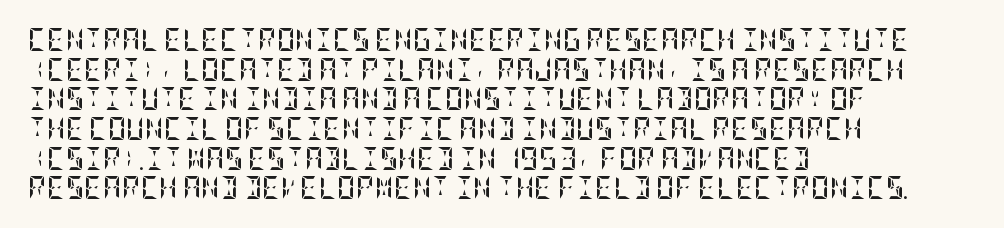
Q: Is the text bold? A: Yes.
Q: Is the text italic (slanted)? A: No, it is upright.
Q: Is the text underlined? A: No.
Q: How is the paragraph aligned? A: Left-aligned.
Q: Is the spacing between letters normal or unusually wide? A: Normal.
Q: Is the spacing between lines tight, normal or loose? A: Normal.
